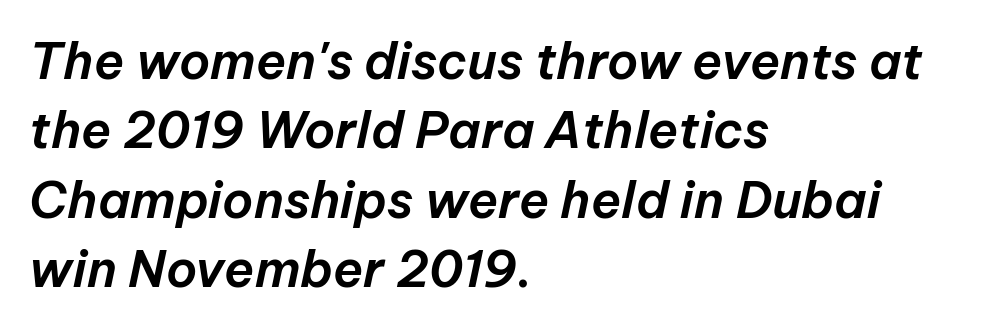
The letters sit at their default tracking, neither squeezed nor spread. The passage shown is not underscored anywhere. The leading is moderate, giving the passage an even texture. Rendered with sloped, italic letterforms.
